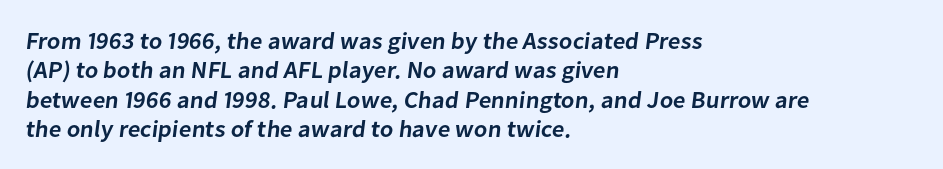
The image shows 24 px text type; set left-aligned, line spacing 1.22x, normal letter spacing, not underlined.
